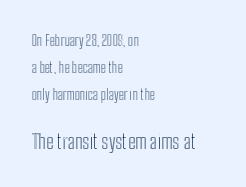
Underlining? Definitely not there. A typesetter would mark this as roman, not italic. Compare the two chunks: the lower has the greater cap height. Letter spacing: default.
